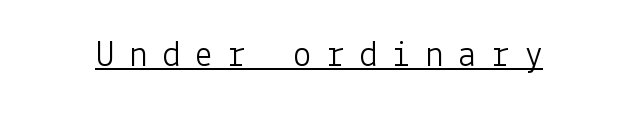
{"serif": "no", "italic": "no", "bold": "no", "weight": "light", "width": "normal", "stroke_contrast": "low", "x_height": "medium", "underline": "yes", "letter_spacing": "wide", "letter_spacing_em": 0.39, "glyph_px": 37}
